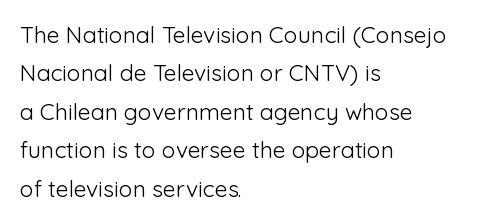
The image shows 23 px text type, upright; set left-aligned, normal line spacing (1.67x), normal letter spacing, not underlined.
